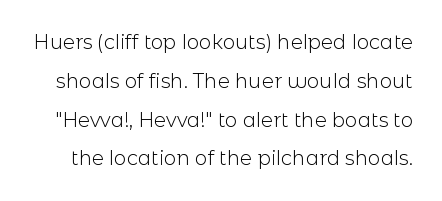
Q: Is the text bold? A: No.
Q: Is the text italic (slanted)? A: No, it is upright.
Q: Is the text underlined? A: No.
Q: Is the spacing between letters normal or unusually wide? A: Normal.
Q: Is the spacing between lines tight, normal or loose? A: Loose.
